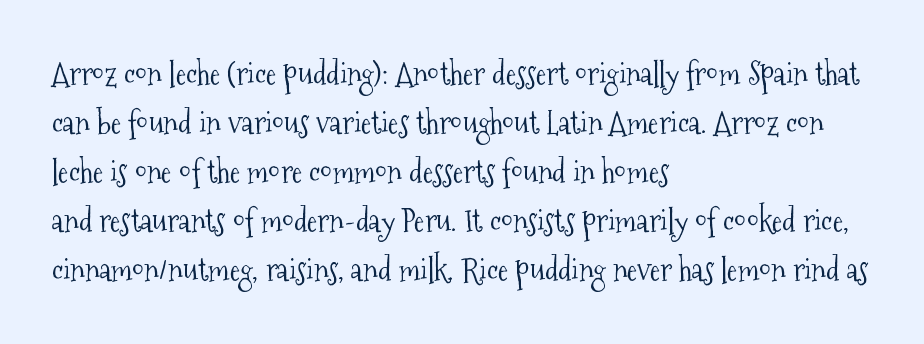
The image shows 31 px light, condensed serif type, upright; set left-aligned, normal line spacing (1.58x), normal letter spacing, not underlined; medium stroke contrast and a medium x-height.
